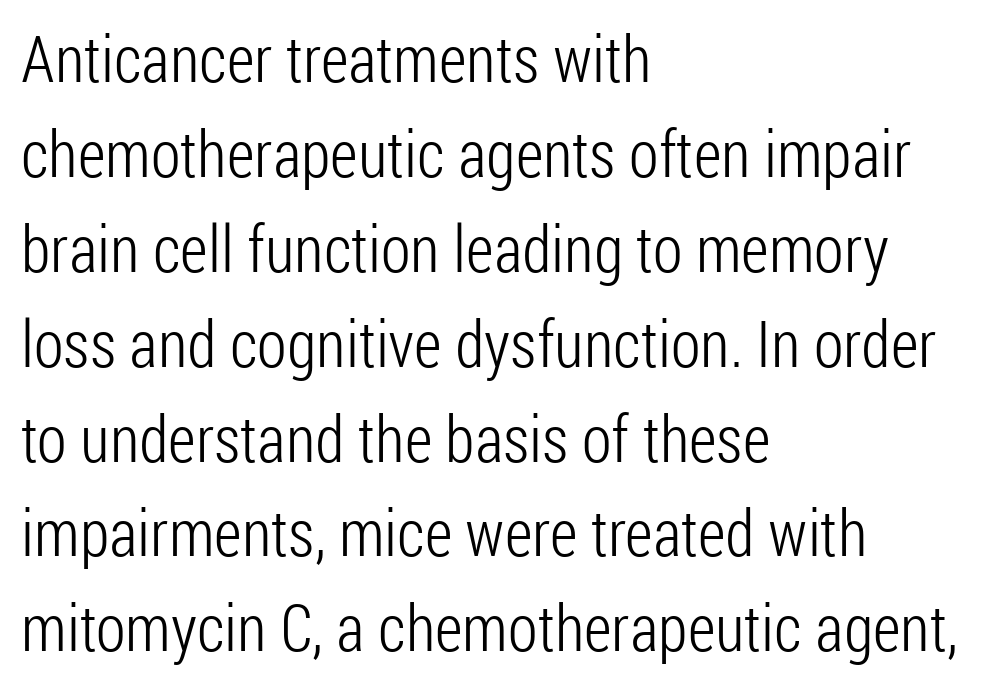
{"serif": "no", "italic": "no", "bold": "no", "weight": "light", "width": "condensed", "stroke_contrast": "low", "x_height": "medium", "monospaced": "no", "underline": "no", "align": "left", "line_spacing": "normal", "line_spacing_ratio": 1.46, "letter_spacing": "normal", "letter_spacing_em": 0.0, "glyph_px": 65}
